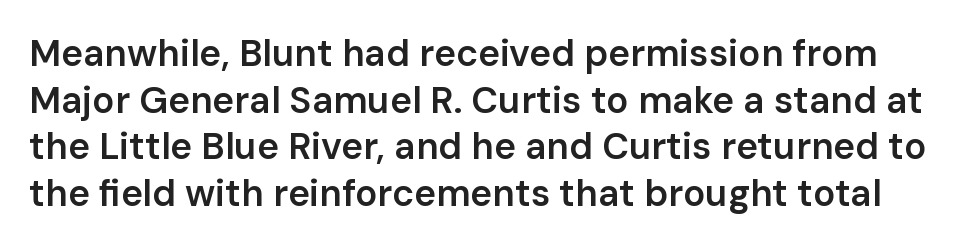
Q: Is the text bold? A: Semi-bold.
Q: Is the text italic (slanted)? A: No, it is upright.
Q: Is the typeface a serif or a sans-serif typeface? A: Sans-serif.
Q: Is the text underlined? A: No.
Q: Is the spacing between letters normal or unusually wide? A: Normal.
Q: Is the spacing between lines tight, normal or loose? A: Normal.
Q: Width (condensed, normal, or wide)? A: Normal.
Q: Stroke contrast? A: Low.
Q: x-height? A: Medium.
Q: Monospaced? A: No.
